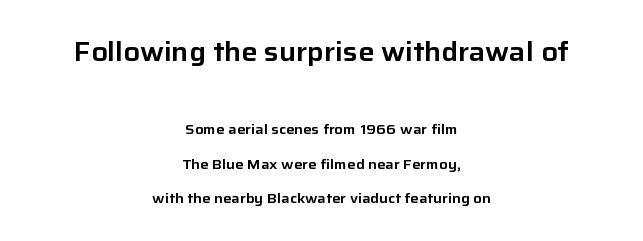
{"italic": "no", "underline": "no", "align": "center", "line_spacing": "loose", "line_spacing_ratio": 2.47, "letter_spacing": "normal", "letter_spacing_em": 0.0, "larger_block": "first", "size_ratio": 1.93, "glyph_px": 27}
